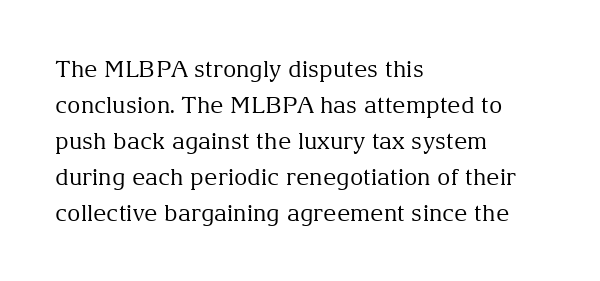
{"italic": "no", "bold": "no", "underline": "no", "align": "left", "line_spacing": "normal", "line_spacing_ratio": 1.56, "letter_spacing": "normal", "letter_spacing_em": 0.0, "glyph_px": 23}
